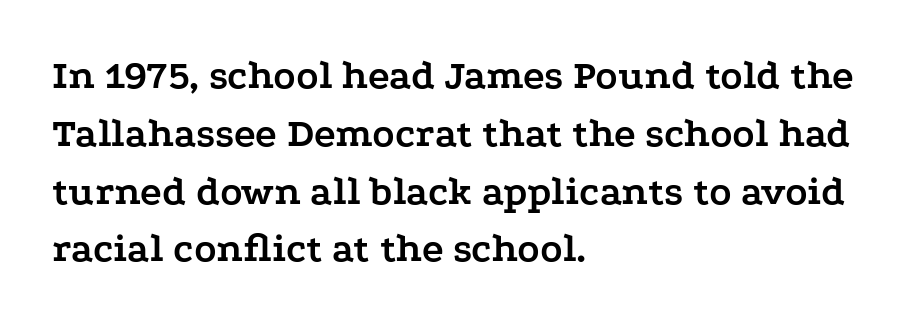
Q: Is the text bold? A: Yes.
Q: Is the text italic (slanted)? A: No, it is upright.
Q: Is the typeface a serif or a sans-serif typeface? A: Serif.
Q: Is the text underlined? A: No.
Q: How is the paragraph aligned? A: Left-aligned.
Q: Is the spacing between letters normal or unusually wide? A: Normal.
Q: Is the spacing between lines tight, normal or loose? A: Normal.
Q: Width (condensed, normal, or wide)? A: Wide.
Q: Stroke contrast? A: Low.
Q: x-height? A: Medium.
Q: Monospaced? A: No.
